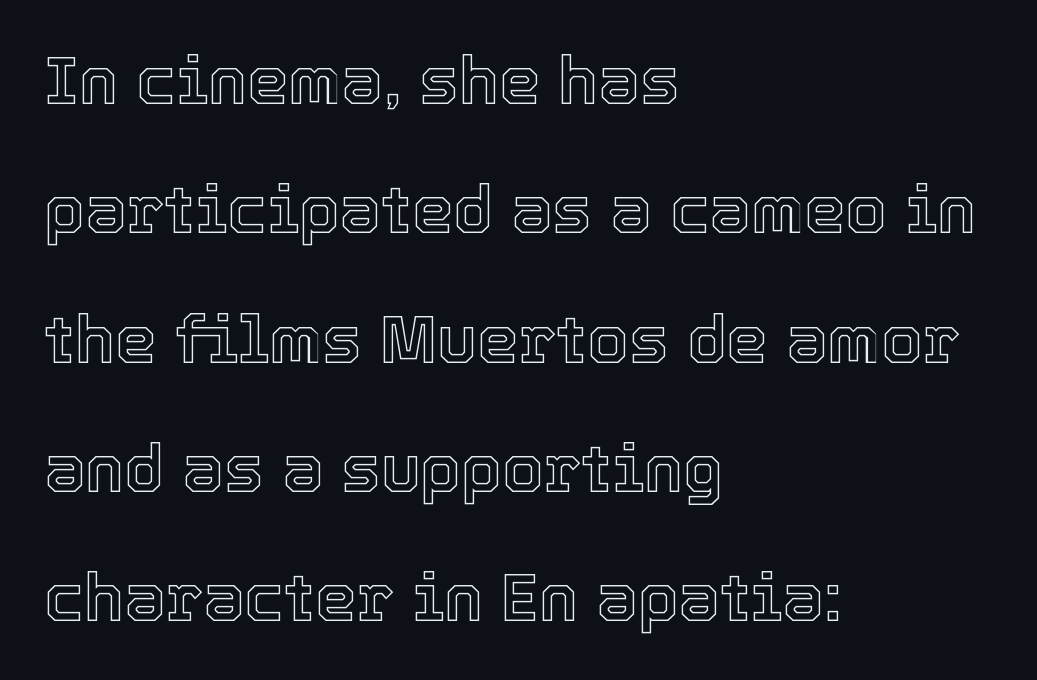
Q: Is the text italic (slanted)? A: No, it is upright.
Q: Is the text underlined? A: No.
Q: How is the paragraph aligned? A: Left-aligned.
Q: Is the spacing between letters normal or unusually wide? A: Normal.
Q: Is the spacing between lines tight, normal or loose? A: Loose.
Q: Width (condensed, normal, or wide)? A: Normal.
Q: x-height? A: Medium.
Q: Monospaced? A: No.
